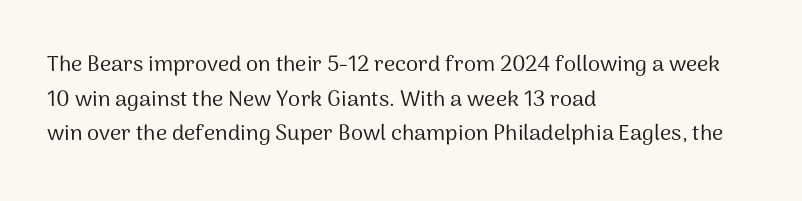
The image shows 22 px text type, upright; set left-aligned, normal line spacing (1.57x), normal letter spacing, not underlined.
